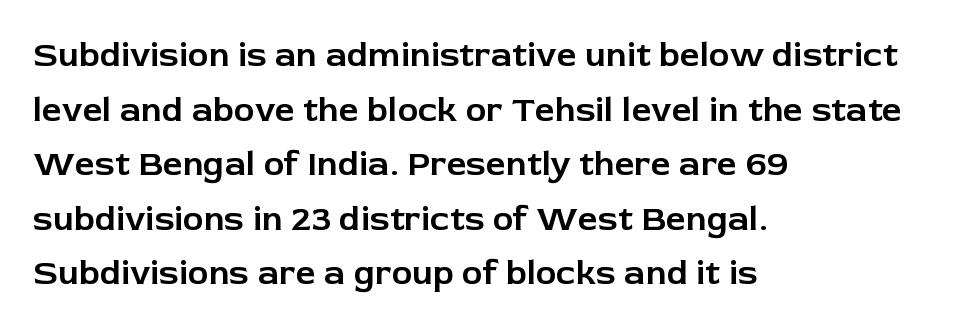
Q: Is the text italic (slanted)? A: No, it is upright.
Q: Is the typeface a serif or a sans-serif typeface? A: Sans-serif.
Q: Is the text underlined? A: No.
Q: How is the paragraph aligned? A: Left-aligned.
Q: Is the spacing between letters normal or unusually wide? A: Normal.
Q: Is the spacing between lines tight, normal or loose? A: Normal.
Q: Width (condensed, normal, or wide)? A: Normal.
Q: Stroke contrast? A: Low.
Q: x-height? A: Medium.
Q: Monospaced? A: No.
